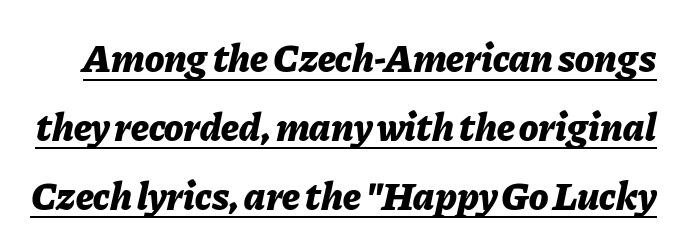
The image shows 40 px bold type, italic (leaning right); set line spacing 1.72x, normal letter spacing, underlined; low stroke contrast and a medium x-height.
